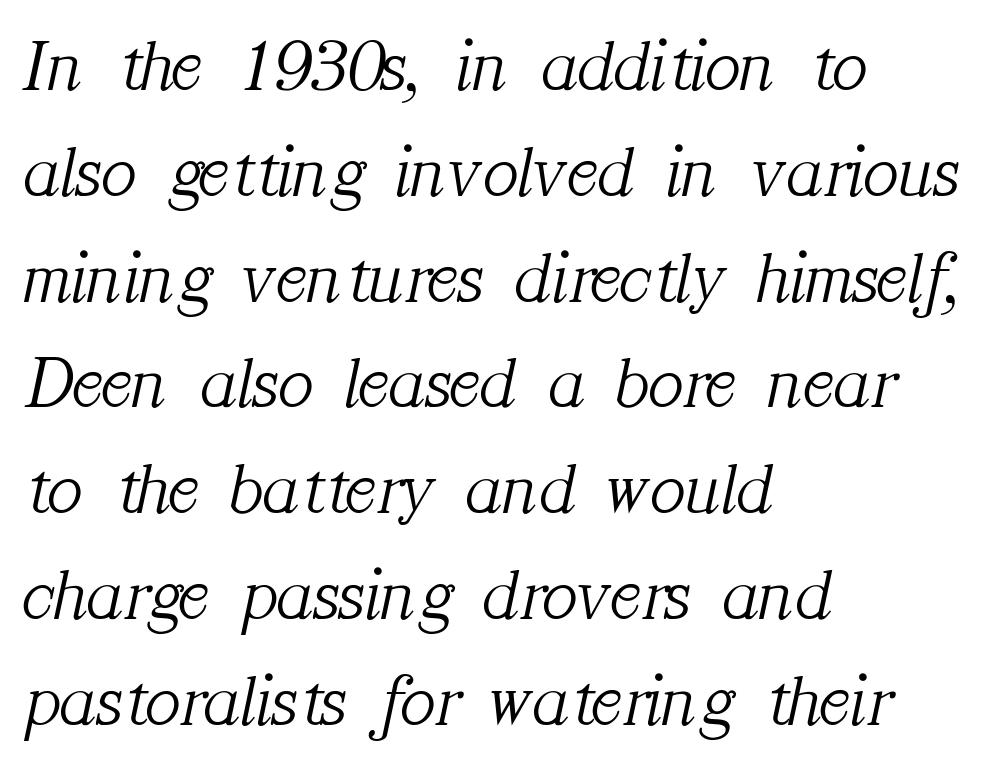
In terms of posture, this sample is oblique. Line spacing here is normal. Yep, those are serifs on the letters. In CSS terms this would be text-align: left.
